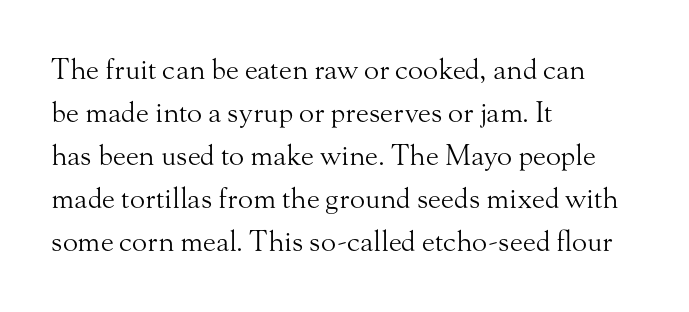
Q: Is the text bold? A: No.
Q: Is the text italic (slanted)? A: No, it is upright.
Q: Is the typeface a serif or a sans-serif typeface? A: Serif.
Q: Is the text underlined? A: No.
Q: How is the paragraph aligned? A: Left-aligned.
Q: Is the spacing between letters normal or unusually wide? A: Normal.
Q: Is the spacing between lines tight, normal or loose? A: Normal.
Q: Width (condensed, normal, or wide)? A: Normal.
Q: Stroke contrast? A: Medium.
Q: x-height? A: Small.
Q: Monospaced? A: No.
